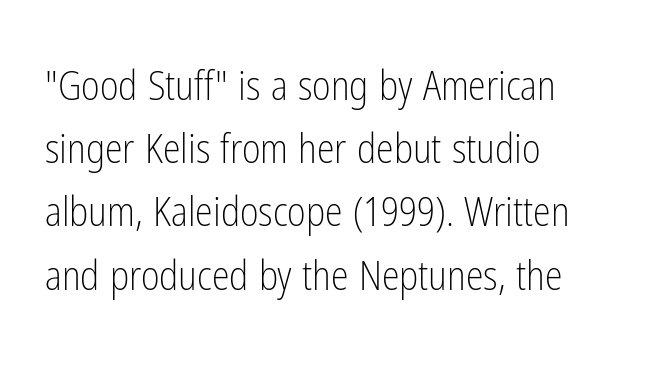
{"serif": "no", "italic": "no", "bold": "no", "weight": "light", "width": "condensed", "stroke_contrast": "low", "x_height": "medium", "monospaced": "no", "underline": "no", "align": "left", "line_spacing": "normal", "line_spacing_ratio": 1.58, "letter_spacing": "normal", "letter_spacing_em": 0.0, "glyph_px": 40}
